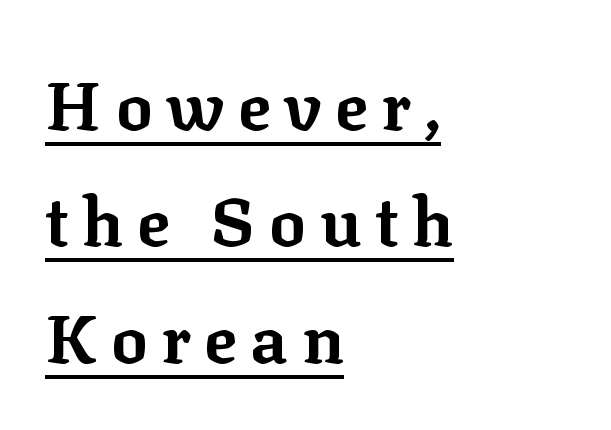
Regarding serifs, this sample has them. This rendering uses left alignment, leaving the right contour irregular. Thick stems and heavy bowls — unmistakably bold. Nope, not italic — everything's standing straight.
